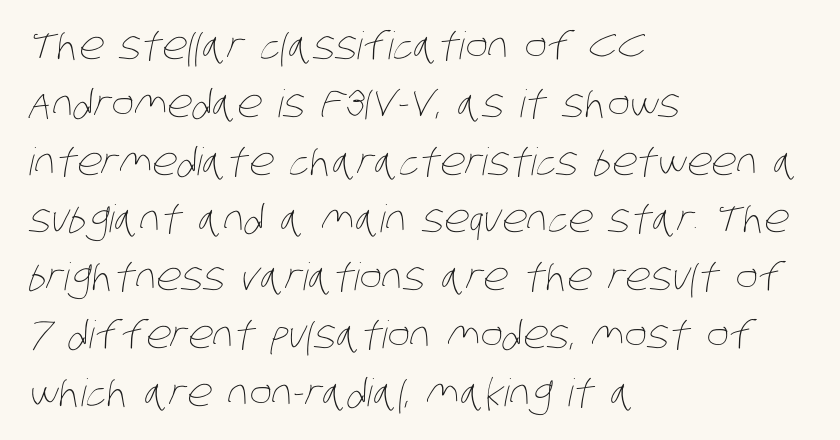
The image shows 38 px thin, condensed type; set left-aligned, normal line spacing (1.52x), normal letter spacing, not underlined; low stroke contrast and a large x-height.
